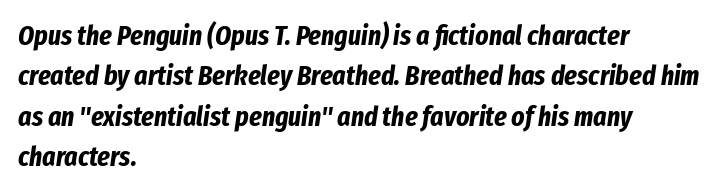
The strip under each line holds only bare page. The passage is arranged the way most books set body copy — flush left. Spacing verdict: proportional, widths tailored to each character. Nobody touched the tracking dial on this one. Leading: standard.
